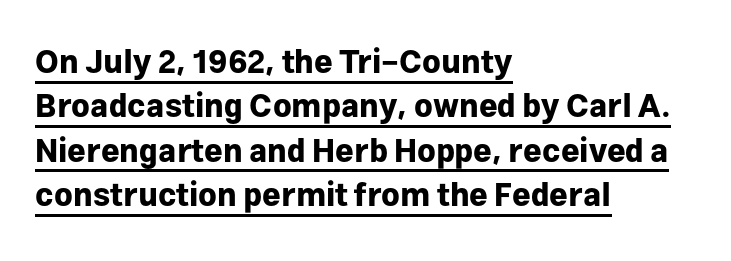
The image shows 32 px bold sans-serif type, upright; set left-aligned, normal line spacing (1.39x), normal letter spacing, underlined; low stroke contrast and a medium x-height.
